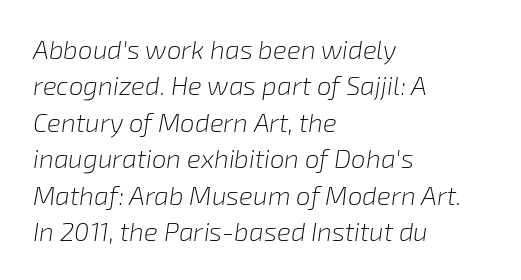
The image shows 26 px text type, italic (leaning right); set left-aligned, normal line spacing (1.4x), normal letter spacing, not underlined.
